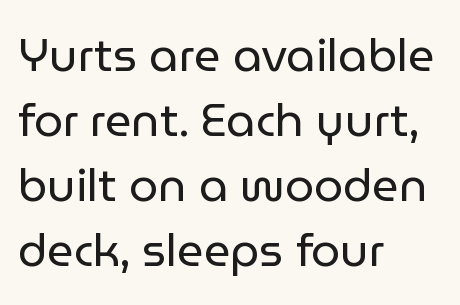
The image shows 46 px regular-weight sans-serif type, upright; set left-aligned, normal line spacing (1.41x), normal letter spacing, not underlined; low stroke contrast and a medium x-height.
